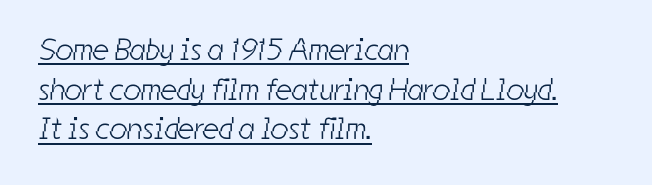
Q: Is the text bold? A: No.
Q: Is the typeface a serif or a sans-serif typeface? A: Sans-serif.
Q: Is the text underlined? A: Yes.
Q: How is the paragraph aligned? A: Left-aligned.
Q: Is the spacing between letters normal or unusually wide? A: Normal.
Q: Is the spacing between lines tight, normal or loose? A: Normal.
Q: Width (condensed, normal, or wide)? A: Condensed.
Q: Stroke contrast? A: Low.
Q: x-height? A: Medium.
Q: Monospaced? A: No.
